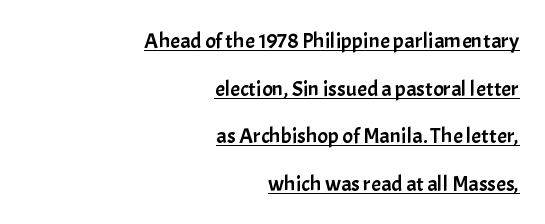
Typeset ragged left — the right edge is the straight one. Is the letter spacing exaggerated? No — it looks like the ordinary default. Unlike italic type, these characters show no tilt at all. Line spacing here is loose. The passage shown is underscored from start to finish.
